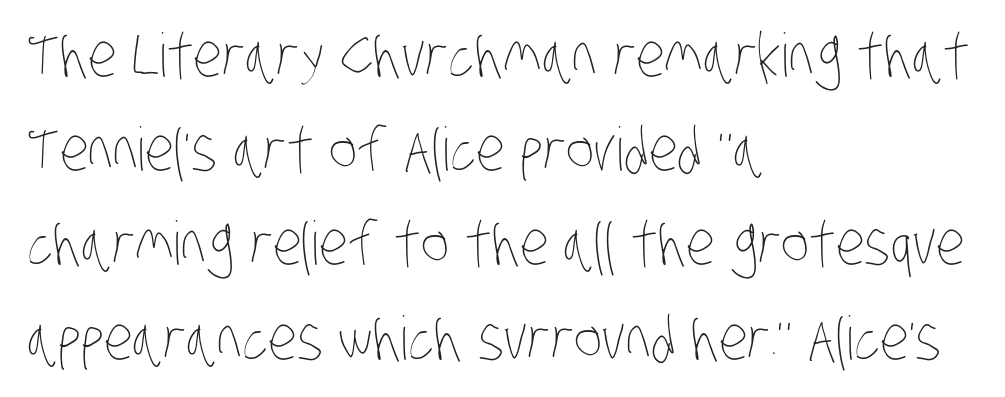
The zone under the glyphs is completely vacant. Ink coverage per letter is moderate at most. Vertical spacing — default. Characters follow at the spacing the type designer built in. Spacing verdict: proportional, widths tailored to each character.
